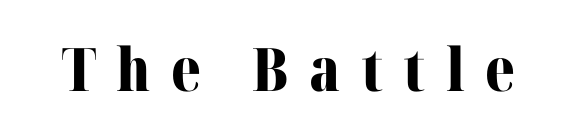
{"serif": "yes", "italic": "no", "bold": "yes", "weight": "bold", "width": "normal", "stroke_contrast": "medium", "x_height": "medium", "monospaced": "no", "underline": "no", "letter_spacing": "wide", "letter_spacing_em": 0.34, "glyph_px": 60}
